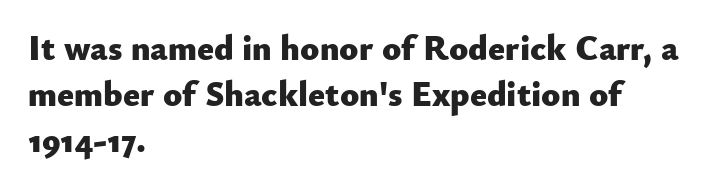
The image shows 35 px heavy sans-serif type, upright; set left-aligned, normal line spacing (1.31x), normal letter spacing, not underlined; low stroke contrast and a small x-height.
